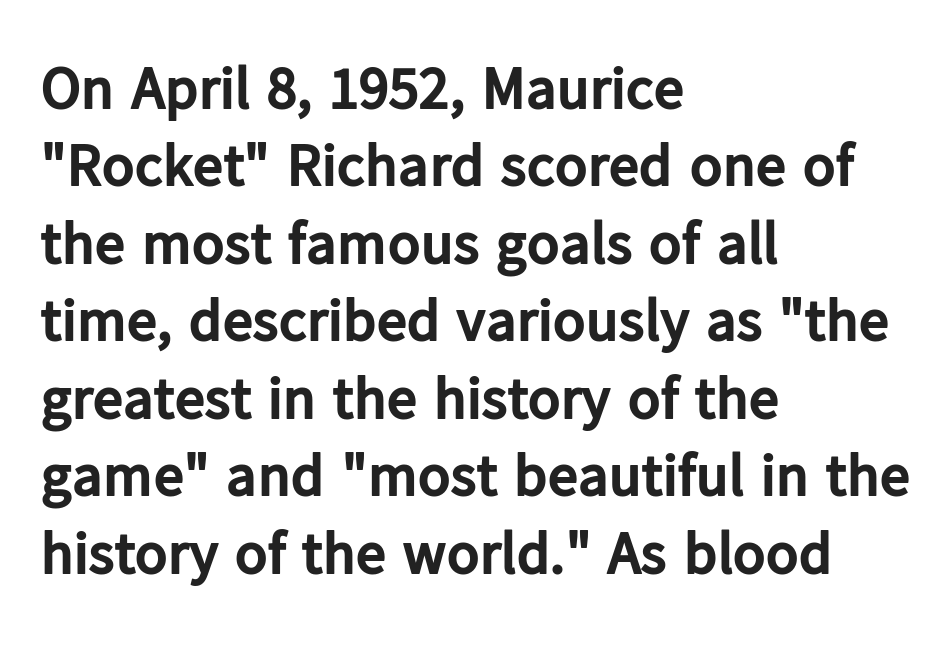
The image shows 61 px bold sans-serif type, upright; set left-aligned, normal line spacing (1.27x), normal letter spacing, not underlined; low stroke contrast and a medium x-height.
